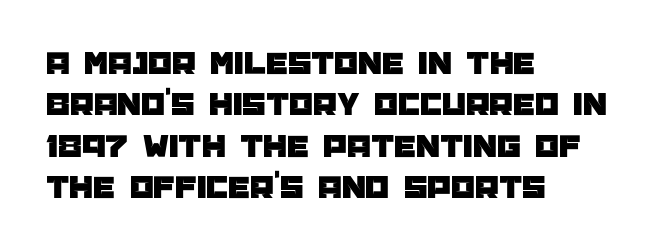
Q: Is the text italic (slanted)? A: No, it is upright.
Q: Is the typeface a serif or a sans-serif typeface? A: Sans-serif.
Q: Is the text underlined? A: No.
Q: How is the paragraph aligned? A: Left-aligned.
Q: Is the spacing between letters normal or unusually wide? A: Normal.
Q: Width (condensed, normal, or wide)? A: Normal.
Q: Stroke contrast? A: Low.
Q: x-height? A: Large.
Q: Monospaced? A: No.
